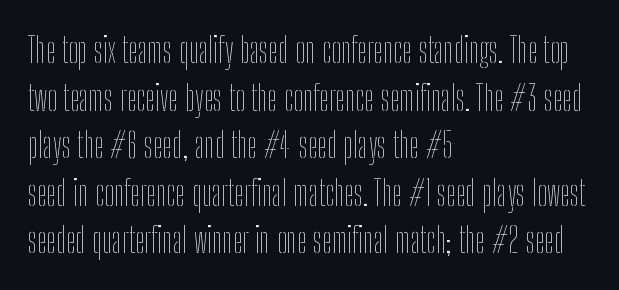
The image shows 35 px thin, condensed type, upright; set left-aligned, normal line spacing (1.36x), normal letter spacing, not underlined; low stroke contrast and a medium x-height.
